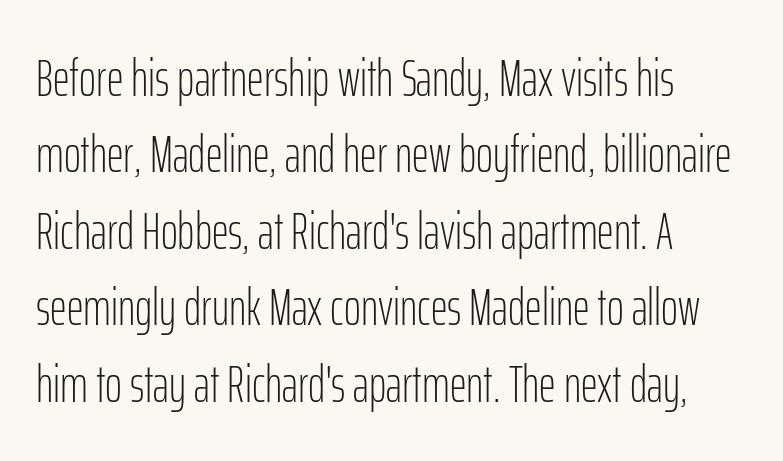
No chunkiness to these letters — they're not bold. Bare-footed words on every line. These lines sit exactly where default settings would place them. In terms of letterform style, serifs are entirely absent.
